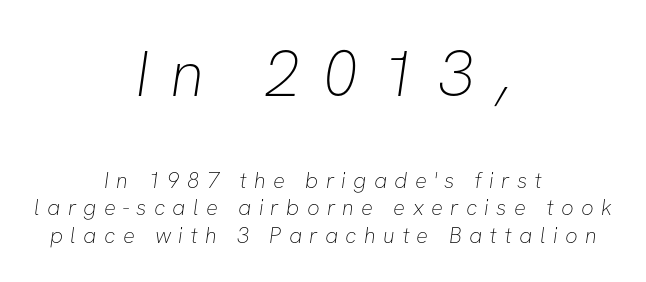
Nope, no serifs anywhere on these letters. On a weight scale, this lands at 450 or below. The space between consecutive lines is moderate. Substantial extra tracking has been applied to these lines. These two chunks differ in scale, with the top chunk taking the larger measure.
